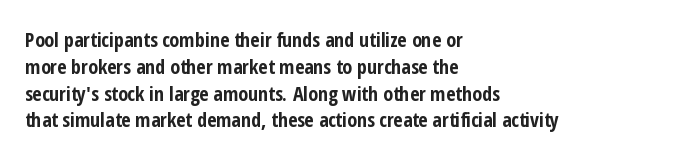
Q: Is the text bold? A: Yes.
Q: Is the text italic (slanted)? A: No, it is upright.
Q: Is the text underlined? A: No.
Q: How is the paragraph aligned? A: Left-aligned.
Q: Is the spacing between letters normal or unusually wide? A: Normal.
Q: Is the spacing between lines tight, normal or loose? A: Normal.
